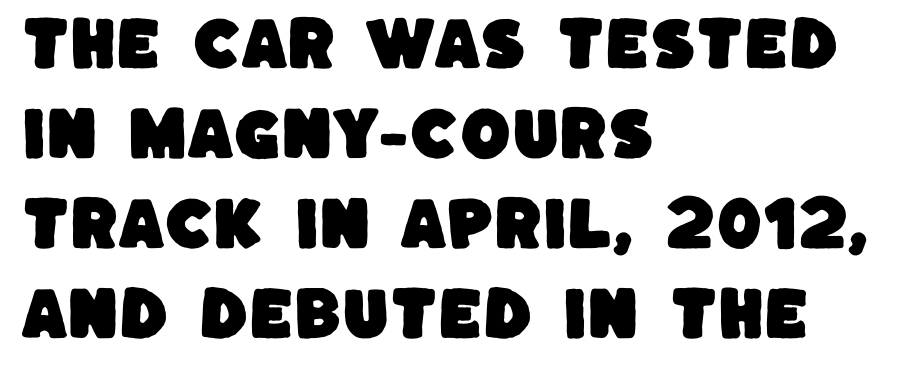
{"serif": "no", "width": "normal", "stroke_contrast": "low", "x_height": "large", "monospaced": "no", "underline": "no", "align": "left", "line_spacing": "normal", "line_spacing_ratio": 1.55, "letter_spacing": "normal", "letter_spacing_em": 0.0, "glyph_px": 58}
